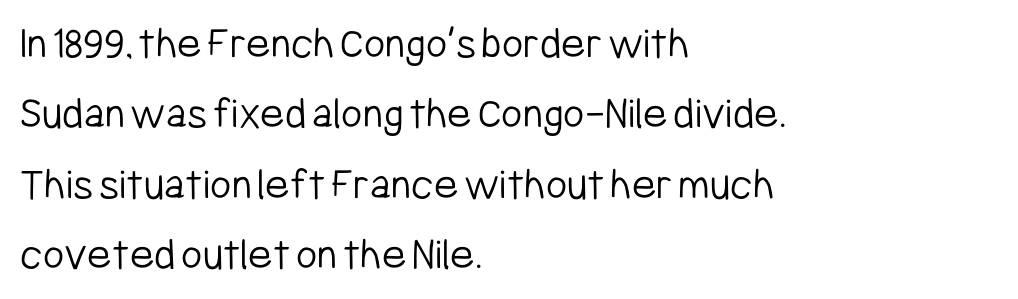
Q: Is the text bold? A: No.
Q: Is the text italic (slanted)? A: No, it is upright.
Q: Is the typeface a serif or a sans-serif typeface? A: Sans-serif.
Q: Is the text underlined? A: No.
Q: How is the paragraph aligned? A: Left-aligned.
Q: Is the spacing between letters normal or unusually wide? A: Normal.
Q: Is the spacing between lines tight, normal or loose? A: Normal.
Q: Width (condensed, normal, or wide)? A: Condensed.
Q: Stroke contrast? A: Low.
Q: x-height? A: Medium.
Q: Monospaced? A: No.
